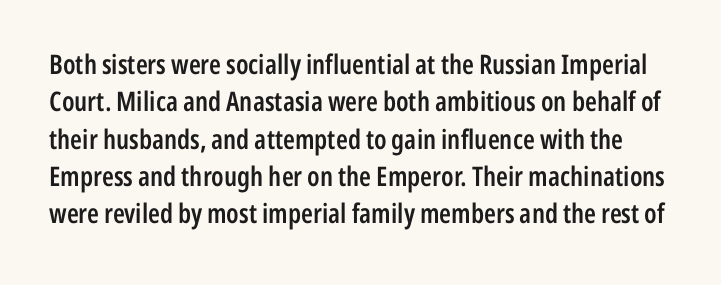
Nobody drew a line under any word here. A fair bit of extra ink — the face is semibold, not bold. Notice how descenders clear the ascenders below comfortably — that's standard leading. When letters stand straight like this, we call the style roman or upright.
